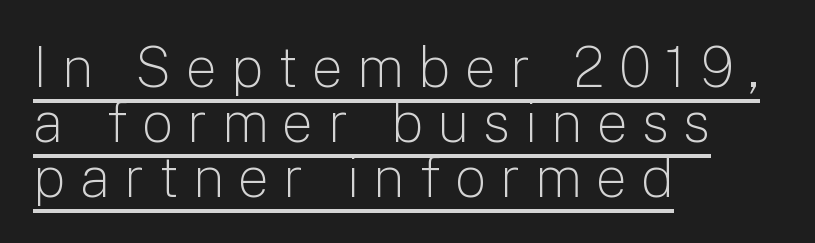
Q: Is the text bold? A: No.
Q: Is the text italic (slanted)? A: No, it is upright.
Q: Is the typeface a serif or a sans-serif typeface? A: Sans-serif.
Q: Is the text underlined? A: Yes.
Q: How is the paragraph aligned? A: Left-aligned.
Q: Is the spacing between letters normal or unusually wide? A: Unusually wide.
Q: Is the spacing between lines tight, normal or loose? A: Tight.
Q: Width (condensed, normal, or wide)? A: Normal.
Q: Stroke contrast? A: Low.
Q: x-height? A: Medium.
Q: Monospaced? A: No.
